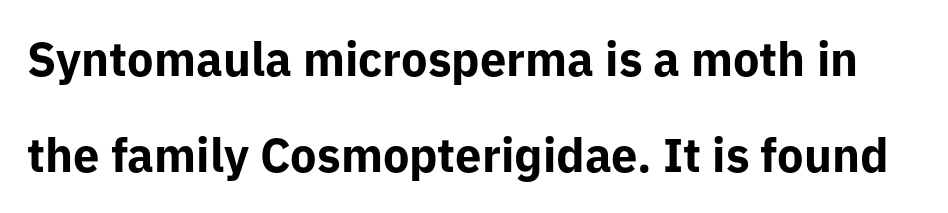
Q: Is the text bold? A: Yes.
Q: Is the text italic (slanted)? A: No, it is upright.
Q: Is the typeface a serif or a sans-serif typeface? A: Sans-serif.
Q: Is the text underlined? A: No.
Q: Is the spacing between letters normal or unusually wide? A: Normal.
Q: Is the spacing between lines tight, normal or loose? A: Loose.
Q: Width (condensed, normal, or wide)? A: Normal.
Q: Stroke contrast? A: Low.
Q: x-height? A: Medium.
Q: Monospaced? A: No.
